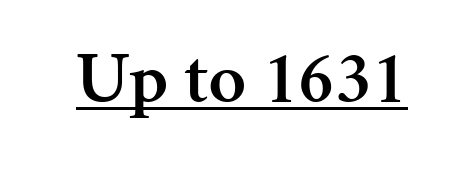
Caption: semibold face, moderately heavy strokes. The passage shown is typed in a proportional face where columns would drift. The passage shown is typeset with a serif family. Short note: letters normally spaced. No italicization has been applied; the sample stays upright.
